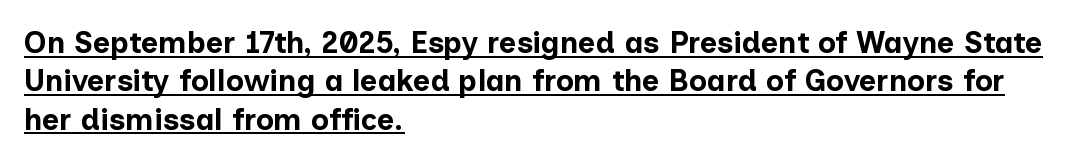
Compared with typical paragraphs, the rows here are spaced about the same. A baseline rule has been typeset under these characters. What stands out about the letter spacing? Nothing — it is the standard amount. Observe the absence of serifs on each vertical stroke in this sample.
